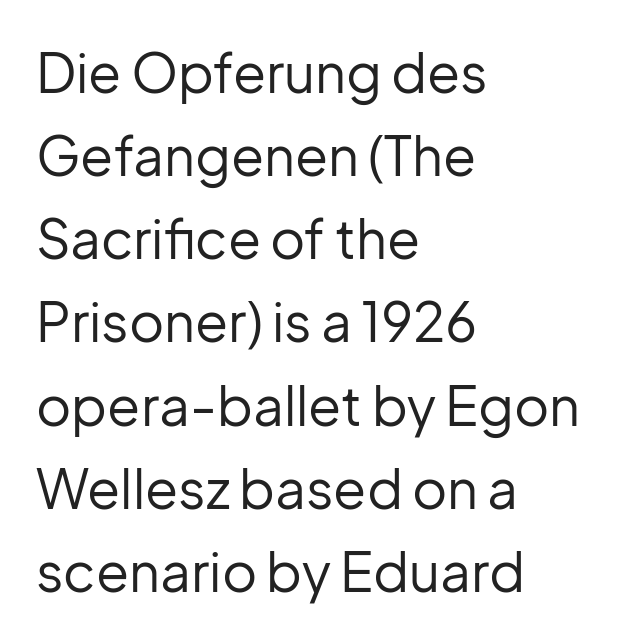
Q: Is the text bold? A: No.
Q: Is the text italic (slanted)? A: No, it is upright.
Q: Is the typeface a serif or a sans-serif typeface? A: Sans-serif.
Q: Is the text underlined? A: No.
Q: How is the paragraph aligned? A: Left-aligned.
Q: Is the spacing between letters normal or unusually wide? A: Normal.
Q: Is the spacing between lines tight, normal or loose? A: Normal.
Q: Width (condensed, normal, or wide)? A: Normal.
Q: Stroke contrast? A: Low.
Q: x-height? A: Medium.
Q: Monospaced? A: No.
